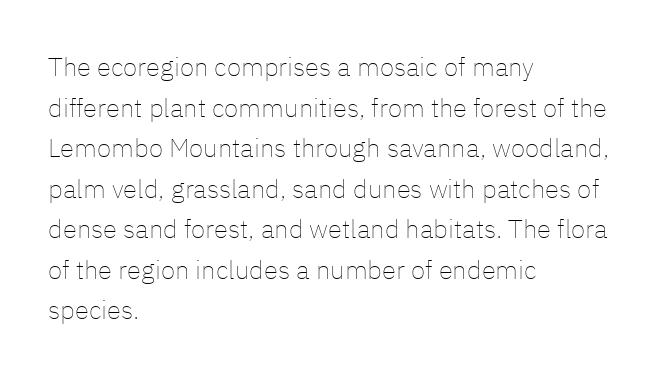
The image shows 26 px text type, upright; set left-aligned, normal line spacing (1.56x), normal letter spacing, not underlined.
